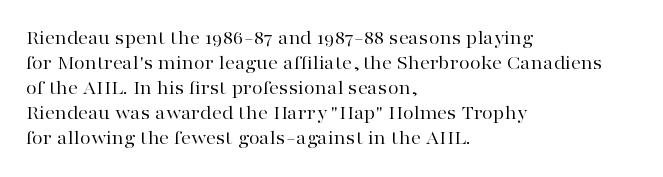
Underline: absent. These glyphs show unthickened strokes, regular width or finer. The leading is moderate, giving the passage an even texture. Upright lettering throughout.
